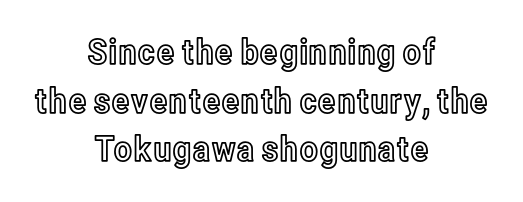
The image shows 35 px condensed type, upright; set centered, normal line spacing (1.39x), normal letter spacing, not underlined; a medium x-height.
